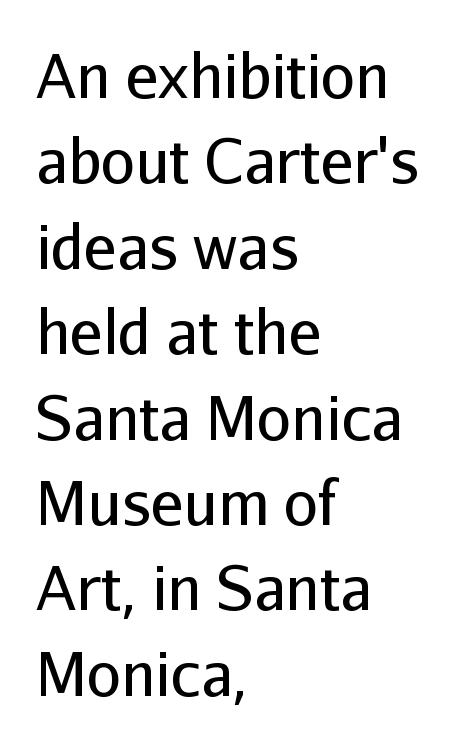
The image shows 61 px regular-weight sans-serif type, upright; set left-aligned, normal line spacing (1.4x), normal letter spacing, not underlined; low stroke contrast and a medium x-height.
